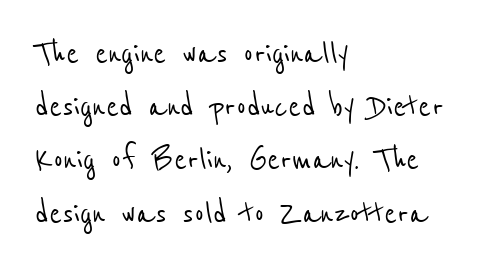
The image shows 38 px condensed sans-serif type; set left-aligned, normal line spacing (1.4x), normal letter spacing, not underlined; low stroke contrast and a medium x-height.
